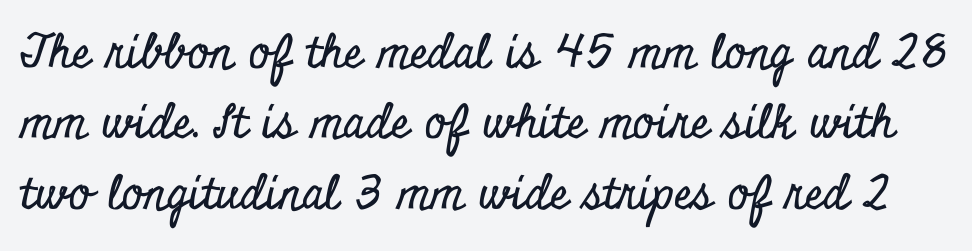
Old-style or modern, the face here clearly has serifs. Look at the tracking — it's just the regular setting, nothing added. Only glyphs here, with clear space below each row. The passage shown is typed in a proportional face where columns would drift.
